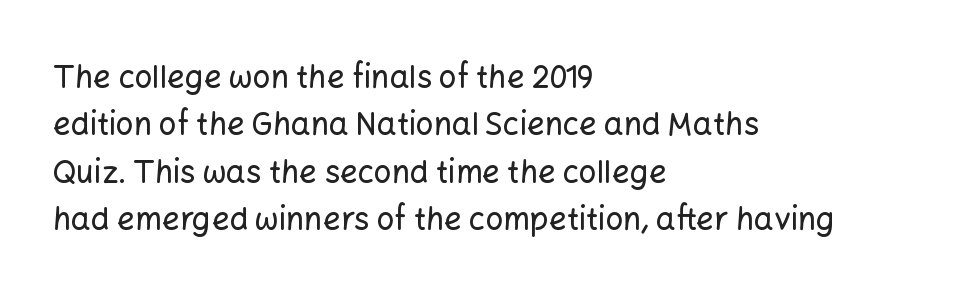
Q: Is the text italic (slanted)? A: No, it is upright.
Q: Is the typeface a serif or a sans-serif typeface? A: Sans-serif.
Q: Is the text underlined? A: No.
Q: How is the paragraph aligned? A: Left-aligned.
Q: Is the spacing between letters normal or unusually wide? A: Normal.
Q: Is the spacing between lines tight, normal or loose? A: Normal.
Q: Width (condensed, normal, or wide)? A: Normal.
Q: Stroke contrast? A: Low.
Q: x-height? A: Medium.
Q: Monospaced? A: No.
